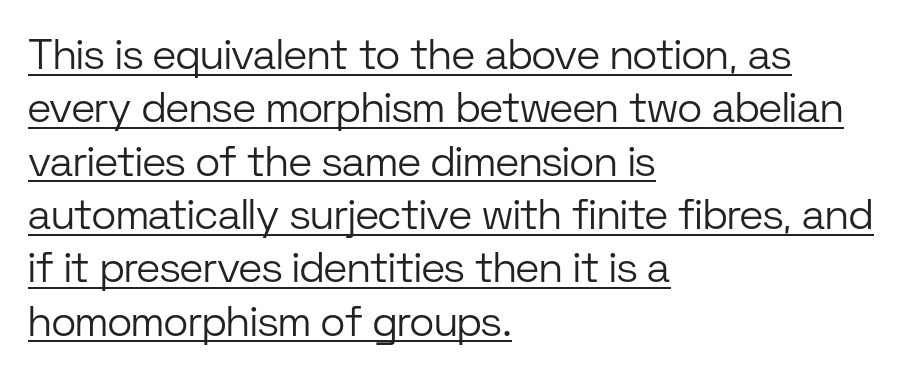
The image shows 42 px light sans-serif type, upright; set left-aligned, normal line spacing (1.27x), normal letter spacing, underlined; low stroke contrast and a medium x-height.
